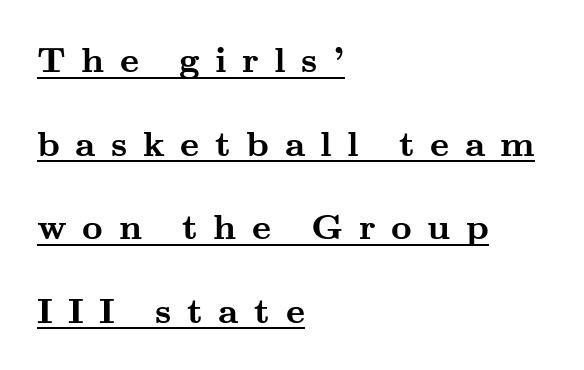
Q: Is the text bold? A: Yes.
Q: Is the text italic (slanted)? A: No, it is upright.
Q: Is the typeface a serif or a sans-serif typeface? A: Serif.
Q: Is the text underlined? A: Yes.
Q: How is the paragraph aligned? A: Left-aligned.
Q: Is the spacing between letters normal or unusually wide? A: Unusually wide.
Q: Is the spacing between lines tight, normal or loose? A: Loose.
Q: Width (condensed, normal, or wide)? A: Wide.
Q: Stroke contrast? A: Medium.
Q: x-height? A: Small.
Q: Monospaced? A: No.
